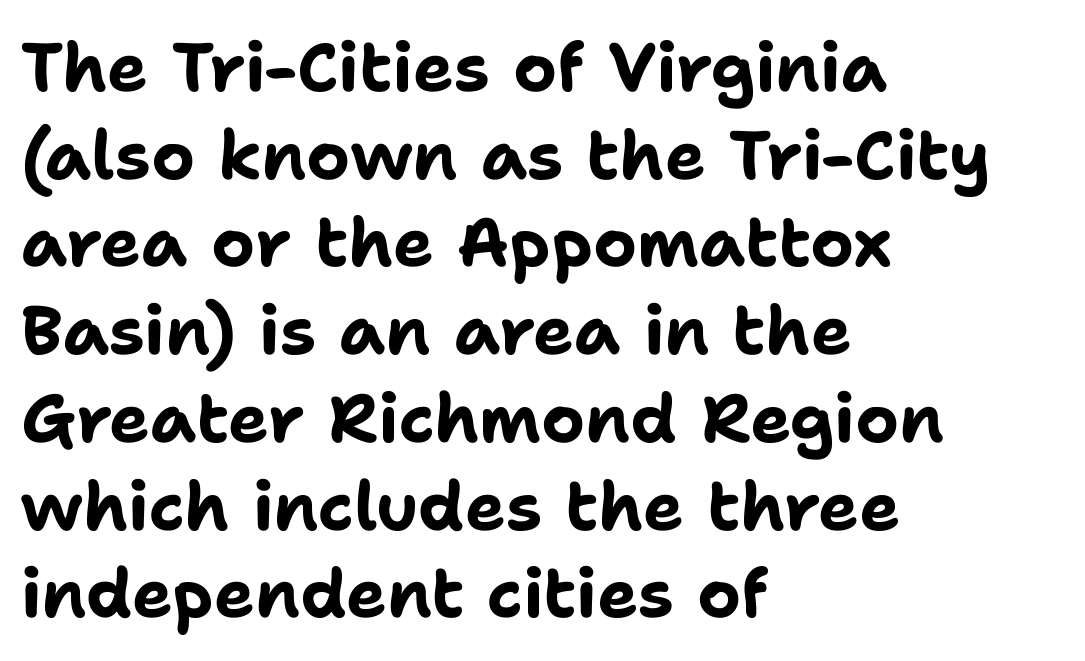
The rendering uses natural spacing where letterforms have individual widths. Observe the absence of serifs on each vertical stroke in this sample. Observe the ordinary spacing: letters are neighbours, not strangers. Clear beneath every line of the passage.
